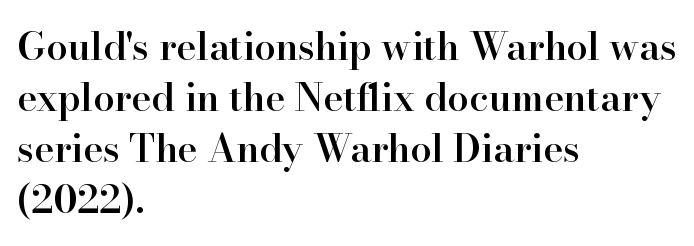
Q: Is the text bold? A: Semi-bold.
Q: Is the text italic (slanted)? A: No, it is upright.
Q: Is the typeface a serif or a sans-serif typeface? A: Serif.
Q: Is the text underlined? A: No.
Q: How is the paragraph aligned? A: Left-aligned.
Q: Is the spacing between letters normal or unusually wide? A: Normal.
Q: Is the spacing between lines tight, normal or loose? A: Normal.
Q: Width (condensed, normal, or wide)? A: Normal.
Q: Stroke contrast? A: High.
Q: x-height? A: Small.
Q: Monospaced? A: No.
